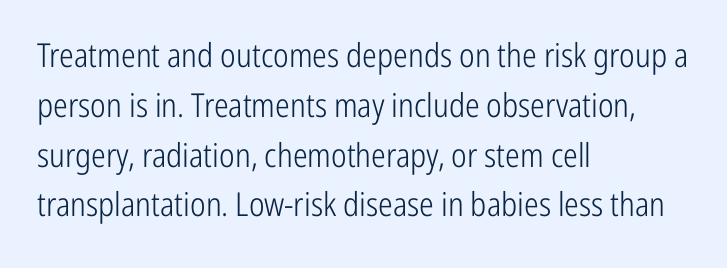
Q: Is the text bold? A: No.
Q: Is the text italic (slanted)? A: No, it is upright.
Q: Is the typeface a serif or a sans-serif typeface? A: Sans-serif.
Q: Is the text underlined? A: No.
Q: How is the paragraph aligned? A: Left-aligned.
Q: Is the spacing between letters normal or unusually wide? A: Normal.
Q: Is the spacing between lines tight, normal or loose? A: Normal.
Q: Width (condensed, normal, or wide)? A: Condensed.
Q: Stroke contrast? A: Low.
Q: x-height? A: Medium.
Q: Monospaced? A: No.
